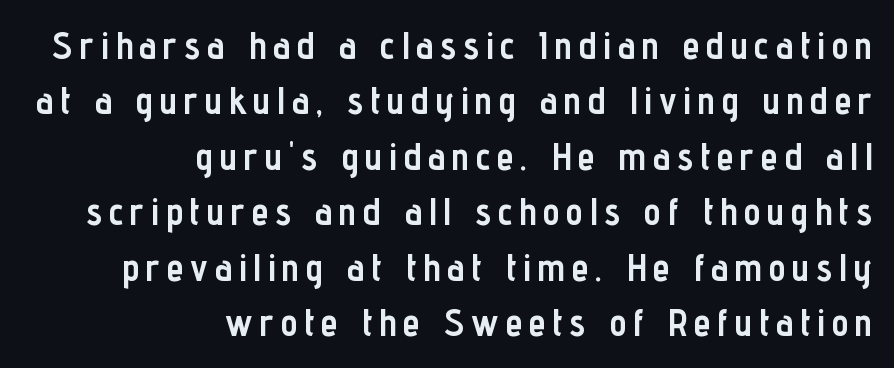
Evenly set lines give the paragraph a standard silhouette. Note the varied advance widths — an 'i' is clearly narrower than an 'm'. Emphasis by weight is at full strength: bold. Lines of text with bare space underneath. Which margin do the lines hug? The right one — the left edge is uneven. A roman cut, with each character standing at attention.
